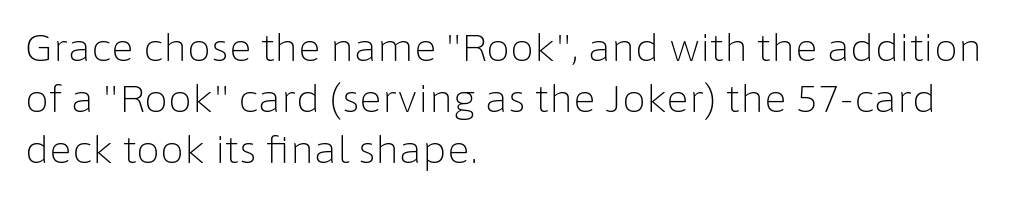
This rendering features lettering with no underline. A typesetter would call this proportional, since set widths differ per character. Check where the strokes stop: nothing finishes them off — pure sans. Typeset ragged right — the left edge is the straight one. In terms of leading, this rendering sits right in the middle. The strokes are not fattened; the text isn't bold.
